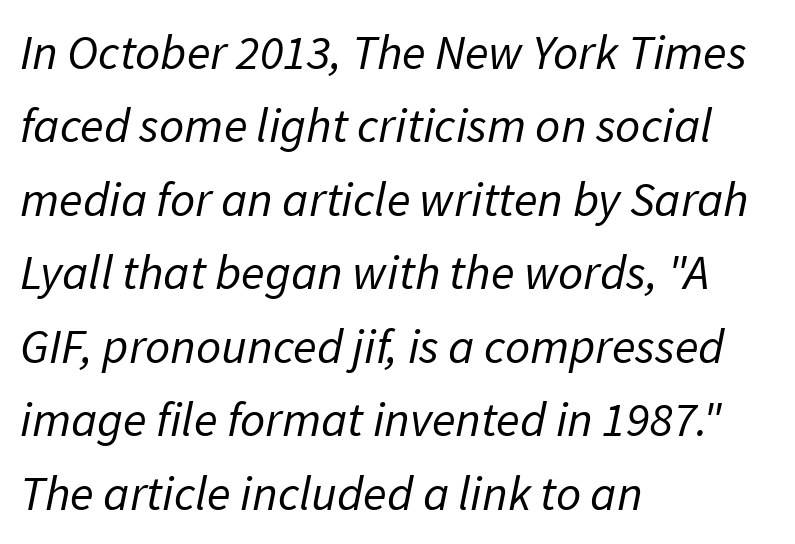
{"serif": "no", "bold": "no", "weight": "regular", "width": "normal", "stroke_contrast": "low", "x_height": "medium", "monospaced": "no", "underline": "no", "align": "left", "line_spacing": "normal", "line_spacing_ratio": 1.5, "letter_spacing": "normal", "letter_spacing_em": 0.0, "glyph_px": 49}
